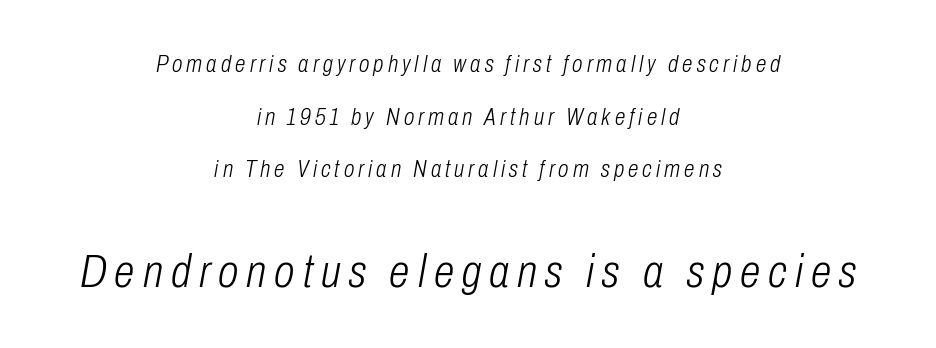
The image shows 47 px light, condensed type, italic (leaning right); set centered, loose line spacing (2.19x), not underlined; the second (bottom) block is 1.96x larger; low stroke contrast and a medium x-height.
